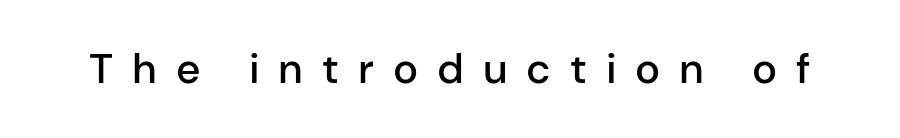
Q: Is the text bold? A: Semi-bold.
Q: Is the text italic (slanted)? A: No, it is upright.
Q: Is the typeface a serif or a sans-serif typeface? A: Sans-serif.
Q: Is the text underlined? A: No.
Q: Is the spacing between letters normal or unusually wide? A: Unusually wide.
Q: Width (condensed, normal, or wide)? A: Normal.
Q: Stroke contrast? A: Low.
Q: x-height? A: Medium.
Q: Monospaced? A: No.
